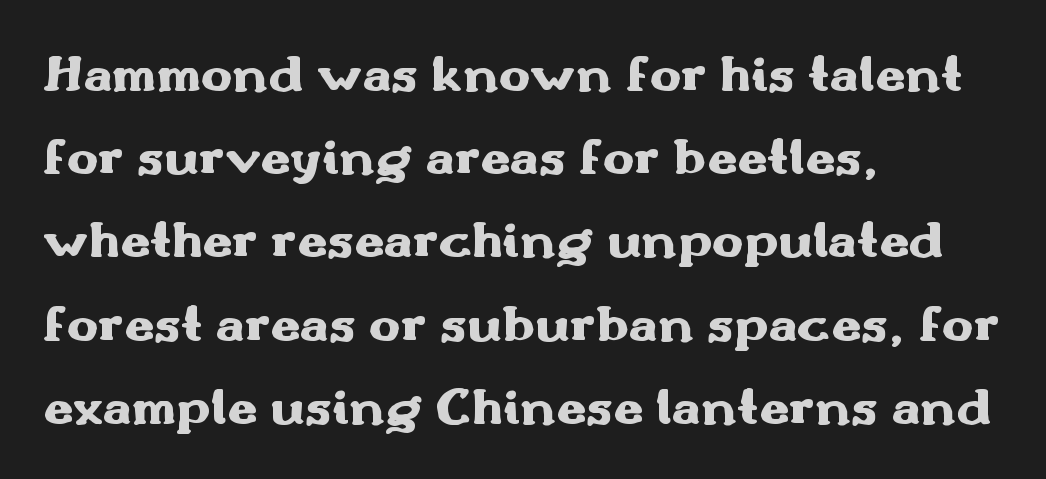
The image shows 53 px heavy, wide sans-serif type, upright; set left-aligned, normal line spacing (1.57x), normal letter spacing, not underlined; medium stroke contrast and a small x-height.
